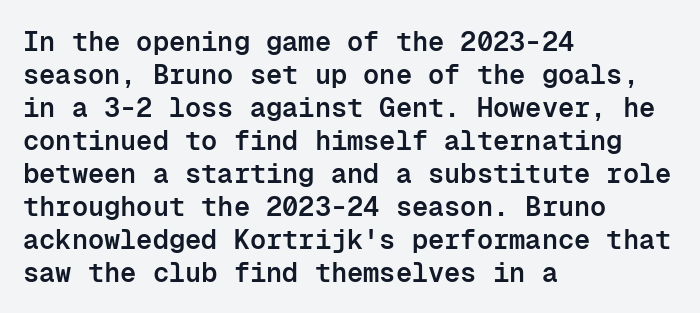
The image shows 27 px text type, upright; set left-aligned, line spacing 1.22x, normal letter spacing, not underlined.
